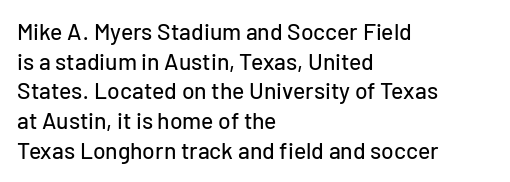
{"italic": "no", "underline": "no", "align": "left", "line_spacing": "normal", "line_spacing_ratio": 1.29, "letter_spacing": "normal", "letter_spacing_em": 0.0, "glyph_px": 23}
